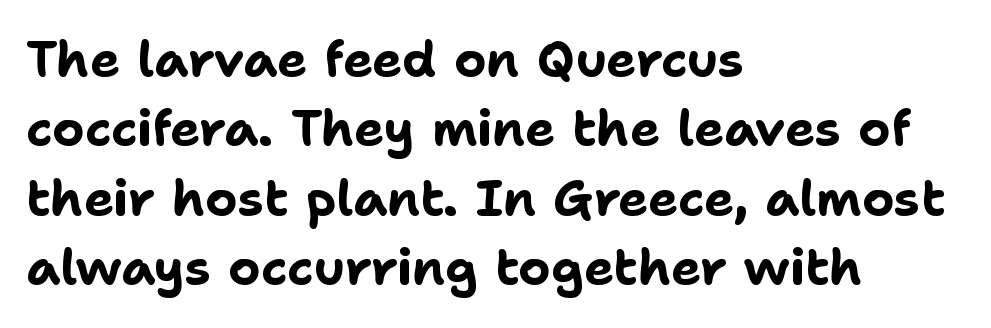
{"serif": "no", "italic": "no", "bold": "yes", "weight": "bold", "width": "normal", "stroke_contrast": "low", "x_height": "medium", "monospaced": "no", "underline": "no", "align": "left", "line_spacing": "normal", "line_spacing_ratio": 1.39, "letter_spacing": "normal", "letter_spacing_em": 0.0, "glyph_px": 50}
